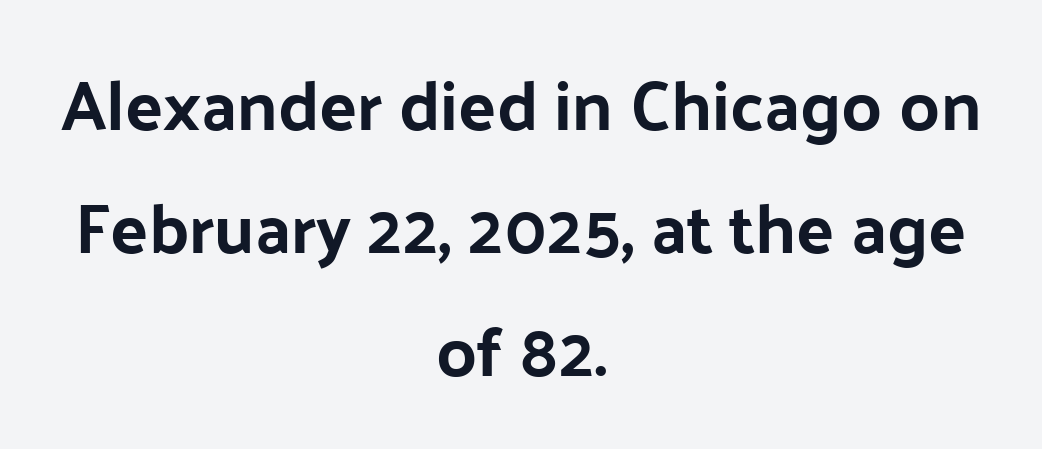
{"serif": "no", "italic": "no", "width": "normal", "stroke_contrast": "low", "x_height": "medium", "monospaced": "no", "underline": "no", "align": "center", "line_spacing_ratio": 1.76, "letter_spacing": "normal", "letter_spacing_em": 0.0, "glyph_px": 70}
